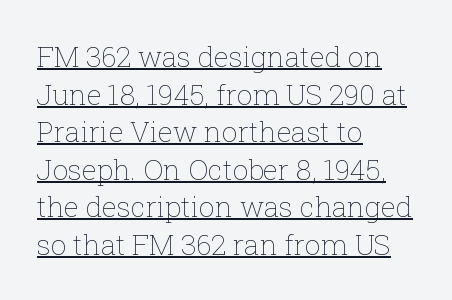
The image shows 28 px thin type, upright; set left-aligned, normal line spacing (1.34x), normal letter spacing, underlined; low stroke contrast and a medium x-height.
